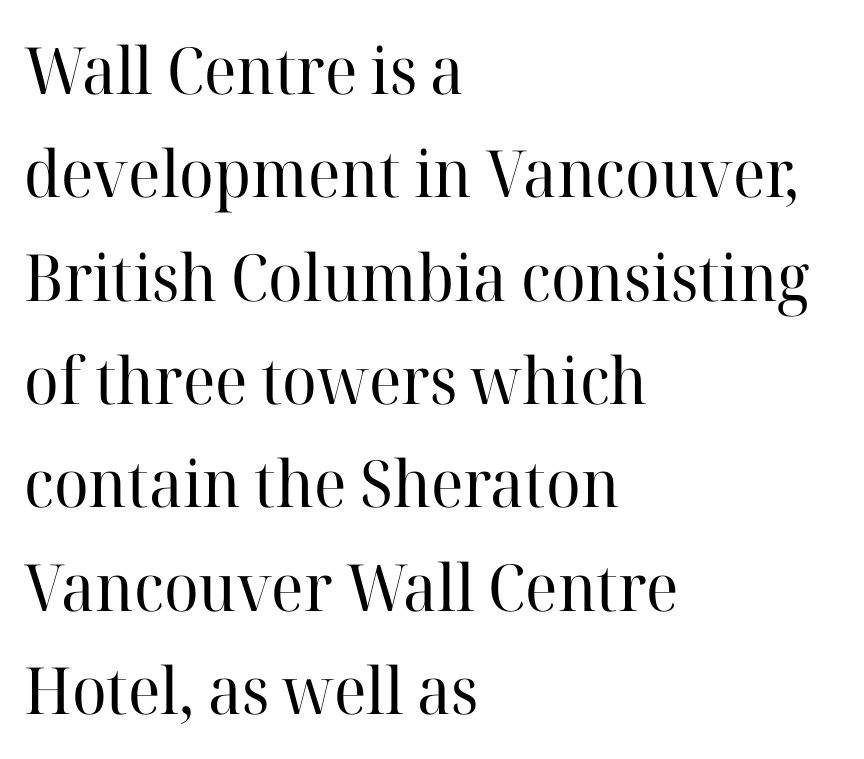
One-word summary of the alignment: left. No italicization has been applied; the sample stays upright. These lines are rendered in a variable-pitch font. Words appear dense and cohesive because spacing is normal.
